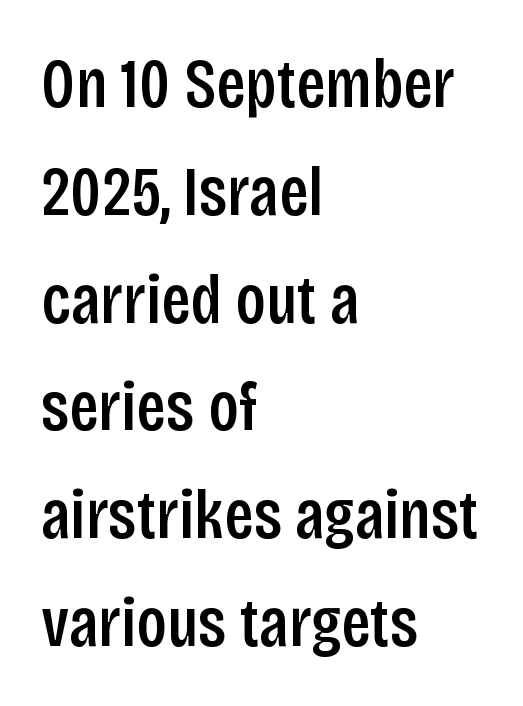
The image shows 70 px semibold, condensed sans-serif type, upright; set left-aligned, normal line spacing (1.54x), normal letter spacing, not underlined; low stroke contrast and a large x-height.
